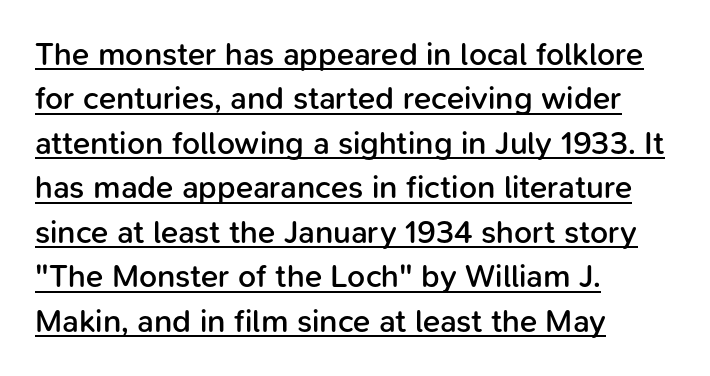
{"serif": "no", "italic": "no", "bold": "semi", "weight": "semibold", "width": "normal", "stroke_contrast": "low", "x_height": "medium", "monospaced": "no", "underline": "yes", "align": "left", "line_spacing": "normal", "line_spacing_ratio": 1.39, "letter_spacing": "normal", "letter_spacing_em": 0.0, "glyph_px": 32}
